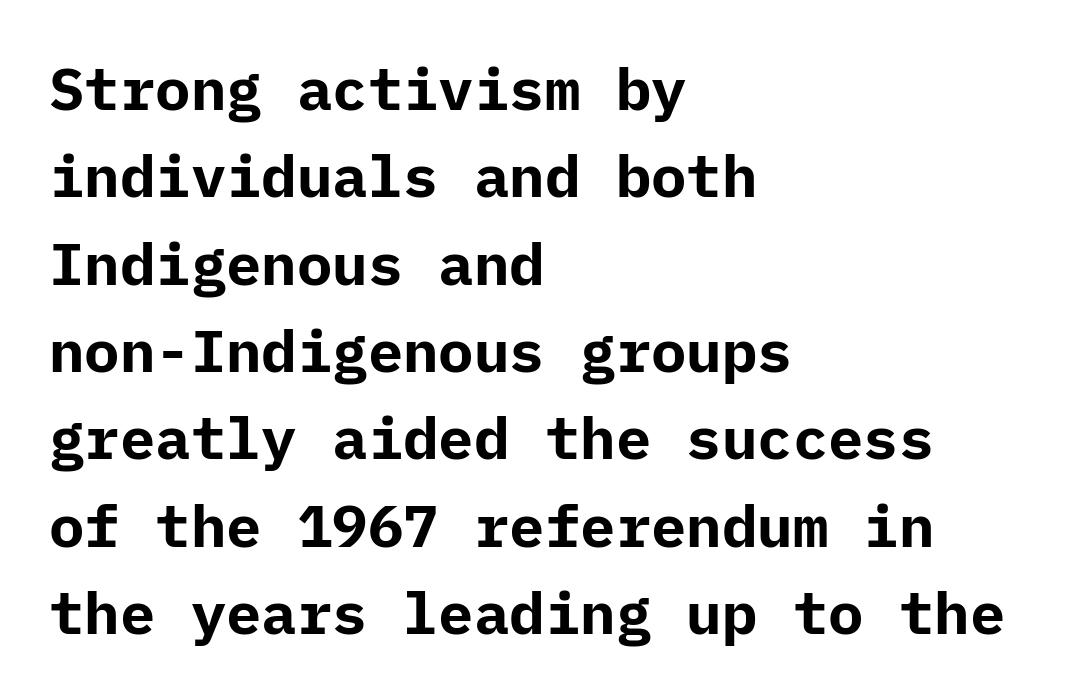
Q: Is the text bold? A: Yes.
Q: Is the text italic (slanted)? A: No, it is upright.
Q: Is the typeface a serif or a sans-serif typeface? A: Sans-serif.
Q: Is the text underlined? A: No.
Q: How is the paragraph aligned? A: Left-aligned.
Q: Is the spacing between letters normal or unusually wide? A: Normal.
Q: Is the spacing between lines tight, normal or loose? A: Normal.
Q: Width (condensed, normal, or wide)? A: Normal.
Q: Stroke contrast? A: Low.
Q: x-height? A: Medium.
